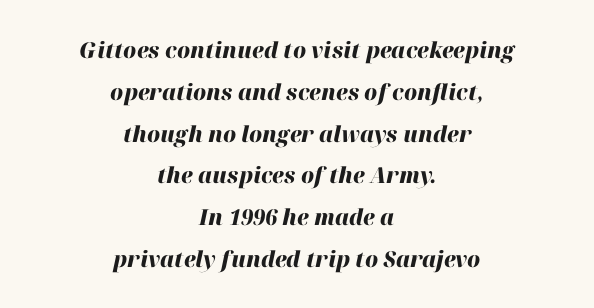
{"italic": "yes", "lean": "right", "slant_degrees": 12, "bold": "yes", "underline": "no", "align": "center", "line_spacing": "loose", "line_spacing_ratio": 1.9, "letter_spacing": "normal", "letter_spacing_em": 0.0, "glyph_px": 22}
